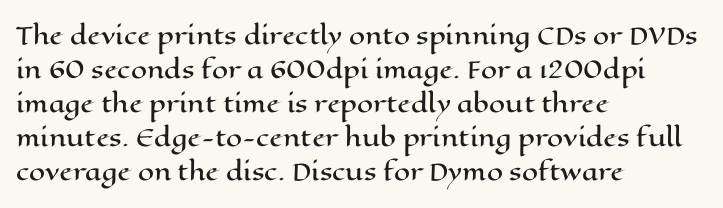
{"italic": "no", "underline": "no", "align": "left", "line_spacing": "normal", "line_spacing_ratio": 1.48, "letter_spacing": "normal", "letter_spacing_em": 0.0, "glyph_px": 23}
